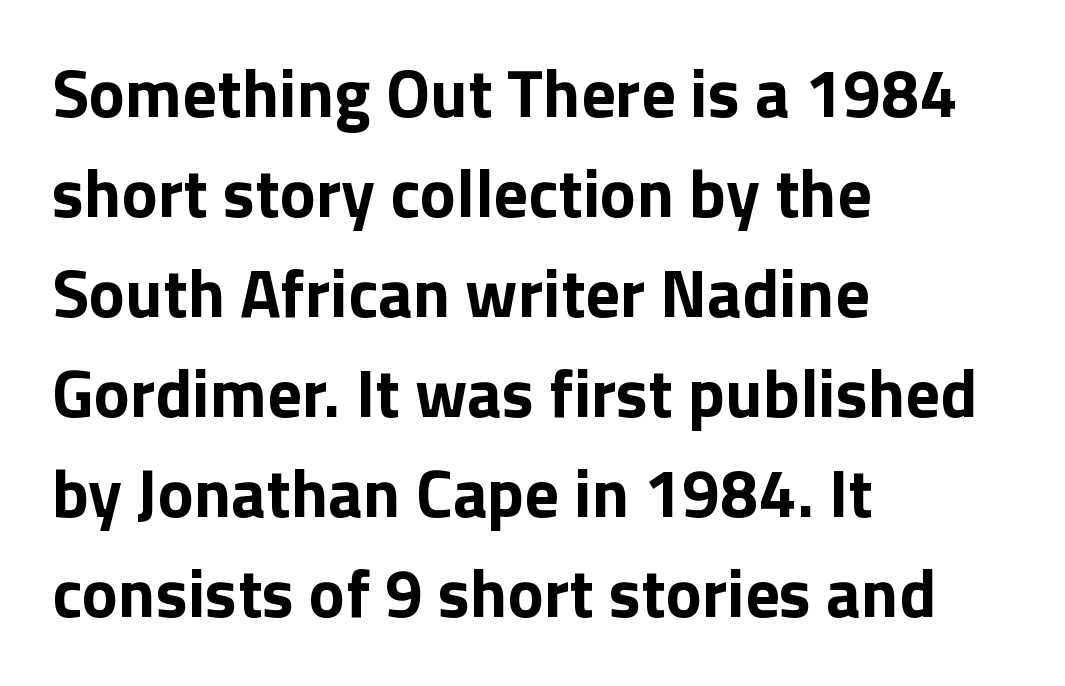
The specimen reads as upright at a glance. Students, this is bold: see how much ink each stroke carries. The paragraph has a hard left edge and a soft right edge. The passage shown is typed in a proportional face where columns would drift. Leading: standard. Look at the tracking — it's just the regular setting, nothing added.
